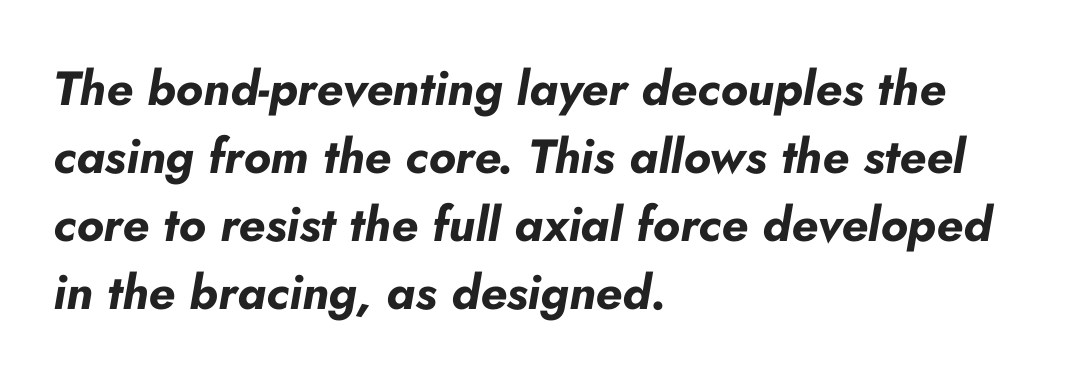
The image shows 48 px bold type, italic (leaning right); set left-aligned, normal line spacing (1.42x), normal letter spacing, not underlined; low stroke contrast and a small x-height.
